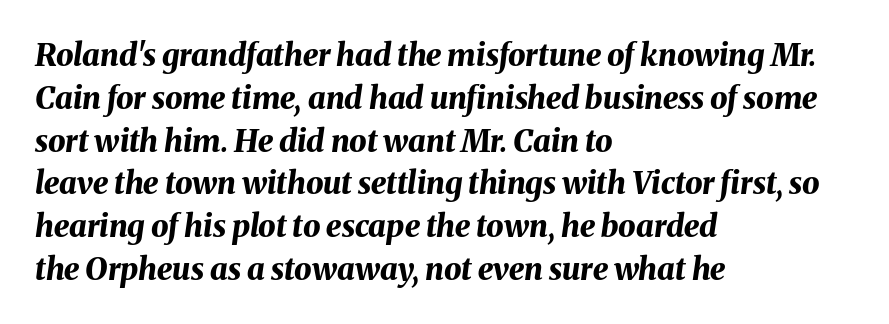
The foot of each line stays bare and open. The typesetter chose a ragged-right arrangement here. The gaps between neighbouring characters are ordinary and unremarkable. Think of a printed novel: that variable character pitch is what you see here. Each glyph is drawn with heavy, bold strokes.
